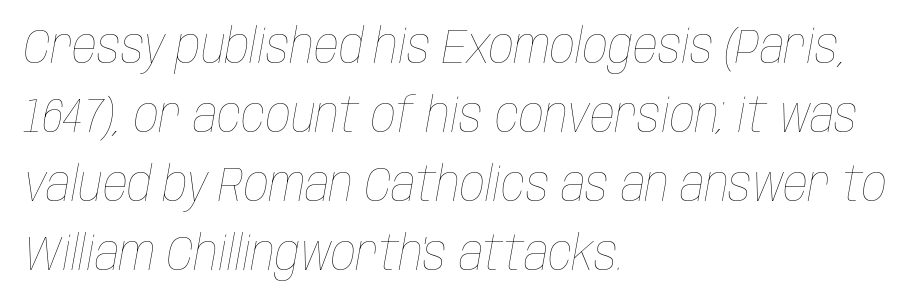
The rows are spaced the way most documents space them. Looks like regular typesetting: each glyph gets only the width it needs. Each stroke keeps to a modest, everyday thickness or less. Short note: letters normally spaced.
